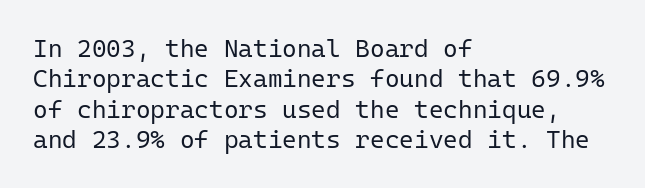
Nope, not italic — everything's standing straight. Only glyphs here, with clear space below each row. Leftover space on each line is placed entirely after the last word. The gaps between neighbouring characters are ordinary and unremarkable. A light-to-regular cut is what we see here.
